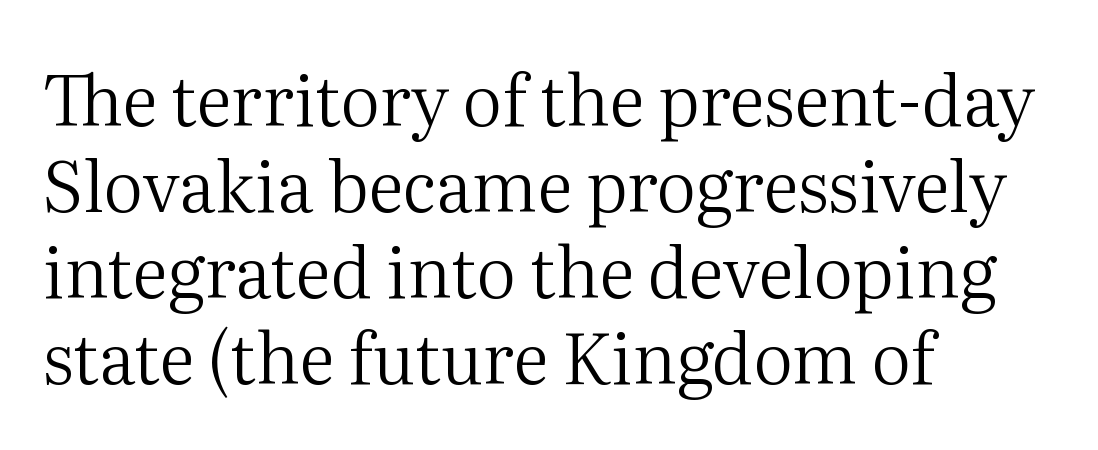
{"serif": "yes", "italic": "no", "bold": "no", "weight": "regular", "width": "normal", "stroke_contrast": "medium", "x_height": "medium", "monospaced": "no", "underline": "no", "align": "left", "line_spacing_ratio": 1.23, "letter_spacing": "normal", "letter_spacing_em": 0.0, "glyph_px": 70}
